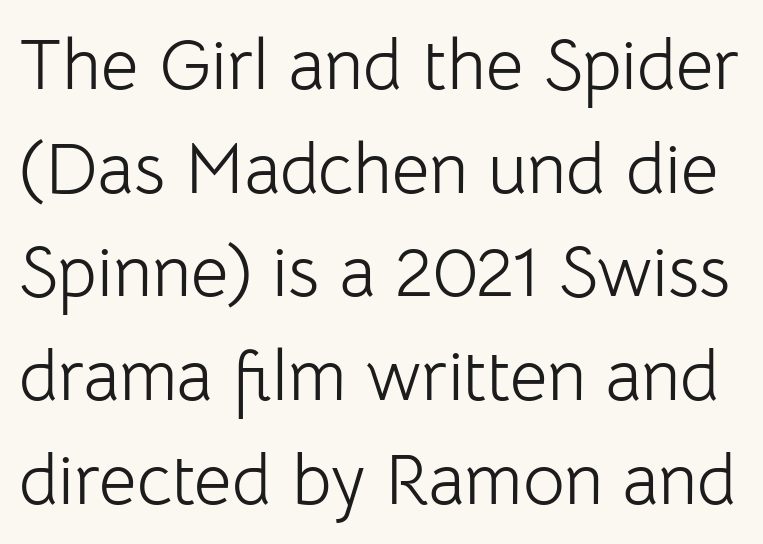
Q: Is the text bold? A: No.
Q: Is the text italic (slanted)? A: No, it is upright.
Q: Is the typeface a serif or a sans-serif typeface? A: Sans-serif.
Q: Is the text underlined? A: No.
Q: Is the spacing between letters normal or unusually wide? A: Normal.
Q: Is the spacing between lines tight, normal or loose? A: Normal.
Q: Width (condensed, normal, or wide)? A: Normal.
Q: Stroke contrast? A: Low.
Q: x-height? A: Medium.
Q: Monospaced? A: No.
